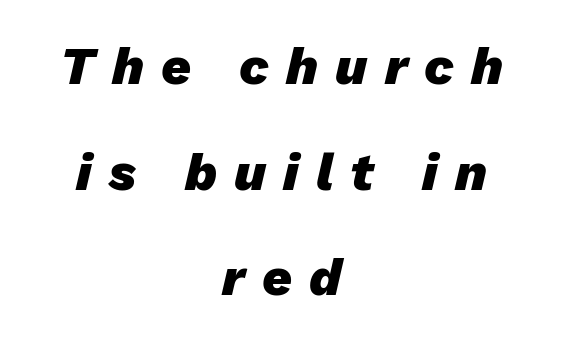
Q: Is the text bold? A: Yes.
Q: Is the text italic (slanted)? A: Yes, it leans right by about 13 degrees.
Q: Is the text underlined? A: No.
Q: How is the paragraph aligned? A: Centered.
Q: Is the spacing between letters normal or unusually wide? A: Unusually wide.
Q: Is the spacing between lines tight, normal or loose? A: Loose.
Q: Width (condensed, normal, or wide)? A: Normal.
Q: Stroke contrast? A: Low.
Q: x-height? A: Medium.
Q: Monospaced? A: No.
